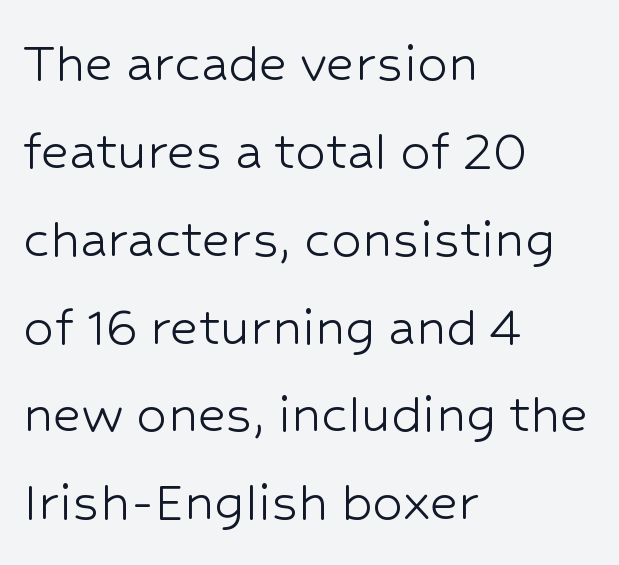
{"serif": "no", "italic": "no", "bold": "no", "weight": "light", "width": "normal", "stroke_contrast": "low", "x_height": "medium", "monospaced": "no", "underline": "no", "align": "left", "line_spacing": "normal", "line_spacing_ratio": 1.44, "letter_spacing": "normal", "letter_spacing_em": 0.0, "glyph_px": 61}
